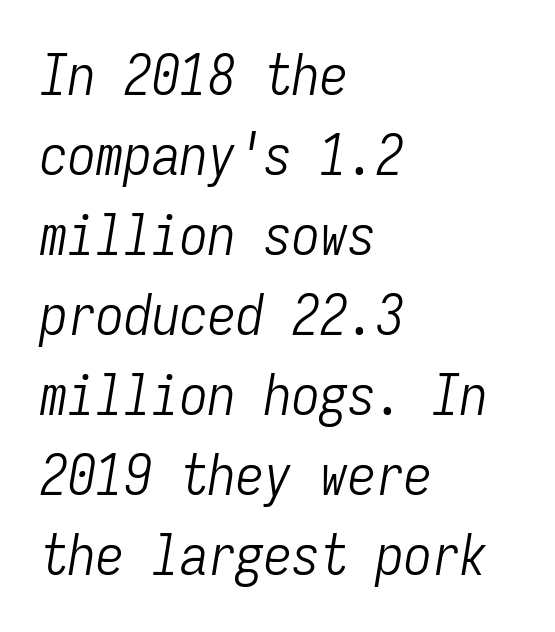
{"italic": "yes", "lean": "right", "slant_degrees": 9, "bold": "no", "weight": "light", "width": "condensed", "stroke_contrast": "low", "x_height": "medium", "monospaced": "yes", "underline": "no", "align": "left", "line_spacing": "normal", "line_spacing_ratio": 1.43, "letter_spacing": "normal", "letter_spacing_em": 0.0, "glyph_px": 56}
